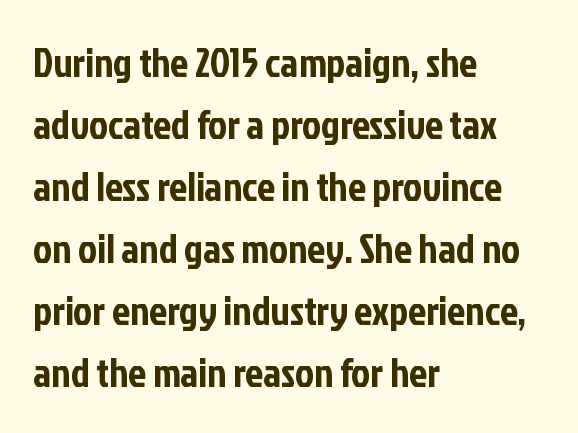
The rendering anchors every line to the left-hand side. Vertical spacing — default. The typography opts for an upright posture over an oblique one. Varying glyph widths throughout — classic text-font behaviour. Rule under the text: the space is simply empty.
